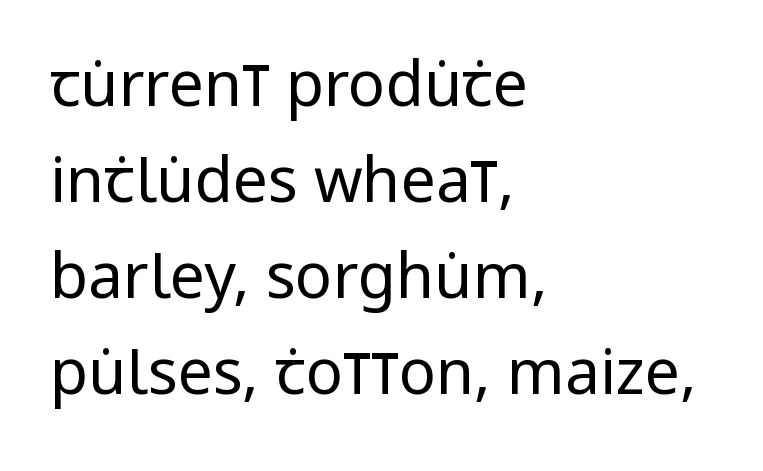
The image shows 62 px regular-weight, condensed sans-serif type, upright; set left-aligned, normal line spacing (1.55x), normal letter spacing, not underlined; low stroke contrast and a large x-height.
